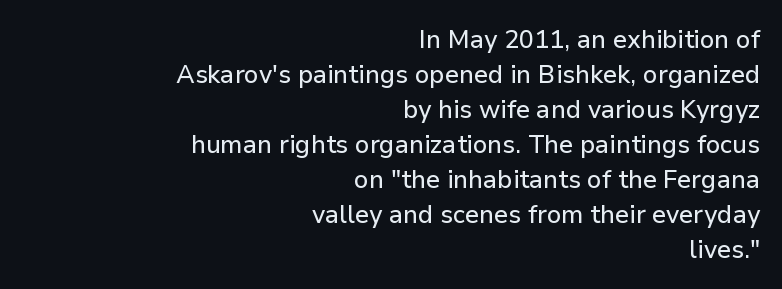
Q: Is the text italic (slanted)? A: No, it is upright.
Q: Is the text underlined? A: No.
Q: How is the paragraph aligned? A: Right-aligned.
Q: Is the spacing between letters normal or unusually wide? A: Normal.
Q: Is the spacing between lines tight, normal or loose? A: Normal.
